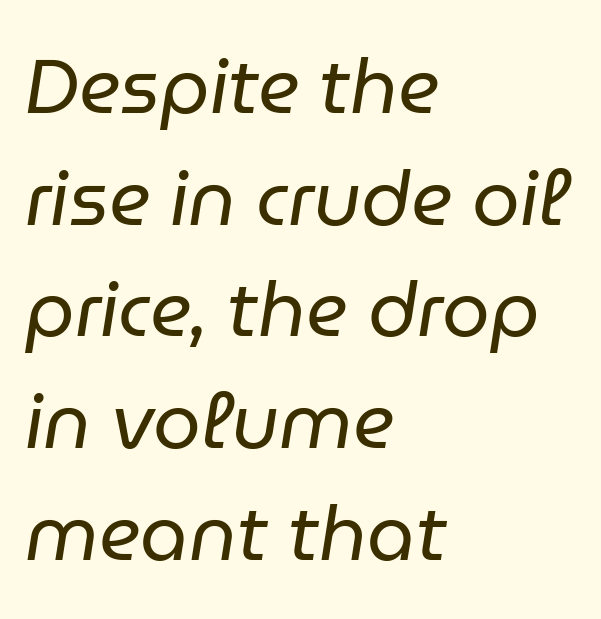
Q: Is the text bold? A: No.
Q: Is the text italic (slanted)? A: Yes, it leans right by about 9 degrees.
Q: Is the text underlined? A: No.
Q: How is the paragraph aligned? A: Left-aligned.
Q: Is the spacing between letters normal or unusually wide? A: Normal.
Q: Is the spacing between lines tight, normal or loose? A: Normal.
Q: Width (condensed, normal, or wide)? A: Normal.
Q: Stroke contrast? A: Low.
Q: x-height? A: Medium.
Q: Monospaced? A: No.
